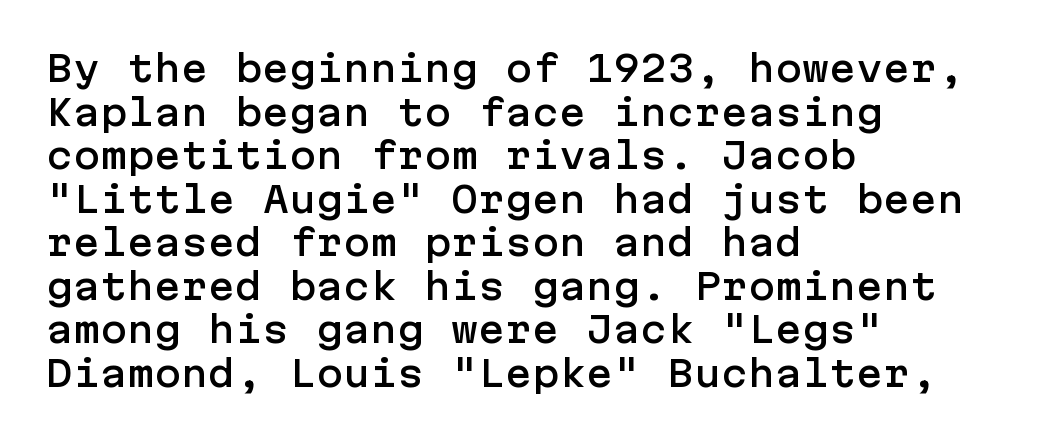
Tracking here is standard; glyphs follow each other at the usual distance. Check where the strokes stop: nothing finishes them off — pure sans. Tall strokes in this sample are plumb rather than angled. Anything drawn beneath the words? Only blank space.
